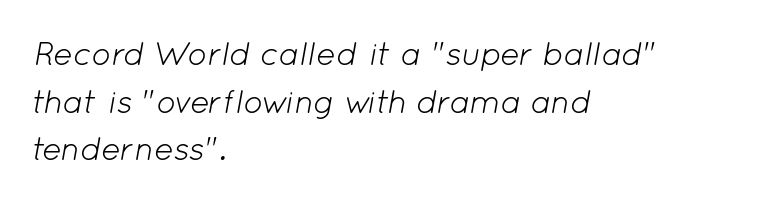
These lines keep a tight, regular rhythm from letter to letter. The passage shown is typed in a proportional face where columns would drift. Glance below the letters and you will spot only blank space. Horizontal alignment here is leftward, the default for most running prose. These glyphs show unthickened strokes, regular width or finer. The designer left line spacing at the default.
